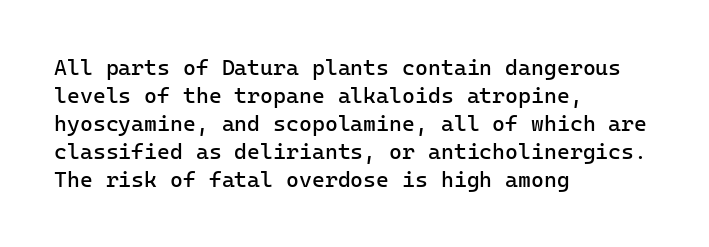
The image shows 22 px text type, upright; set left-aligned, normal line spacing (1.27x), normal letter spacing, not underlined.
